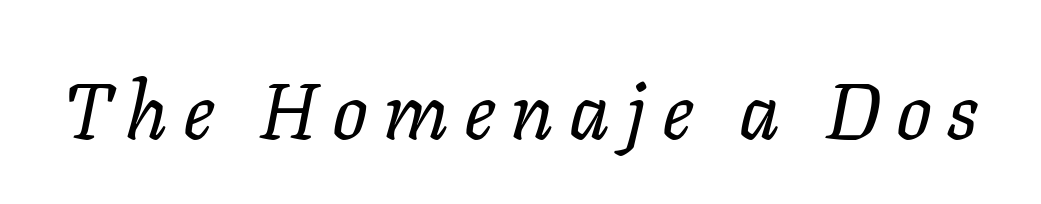
Q: Is the text bold? A: No.
Q: Is the text italic (slanted)? A: Yes, it leans right by about 11 degrees.
Q: Is the text underlined? A: No.
Q: Width (condensed, normal, or wide)? A: Normal.
Q: Stroke contrast? A: Low.
Q: x-height? A: Medium.
Q: Monospaced? A: No.
